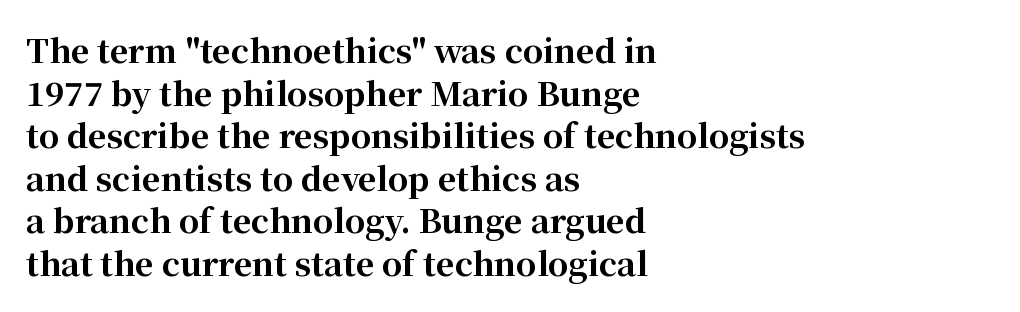
The passage shown is typed in a proportional face where columns would drift. The passage is arranged the way most books set body copy — flush left. Type style note: has serifs. Rows of type keep a routine distance in the vertical direction.
